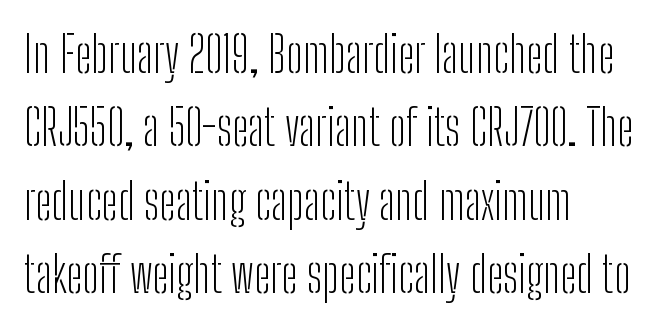
Q: Is the text bold? A: No.
Q: Is the text italic (slanted)? A: No, it is upright.
Q: Is the typeface a serif or a sans-serif typeface? A: Sans-serif.
Q: Is the text underlined? A: No.
Q: How is the paragraph aligned? A: Left-aligned.
Q: Is the spacing between letters normal or unusually wide? A: Normal.
Q: Is the spacing between lines tight, normal or loose? A: Normal.
Q: Width (condensed, normal, or wide)? A: Condensed.
Q: Stroke contrast? A: Low.
Q: x-height? A: Medium.
Q: Monospaced? A: No.
